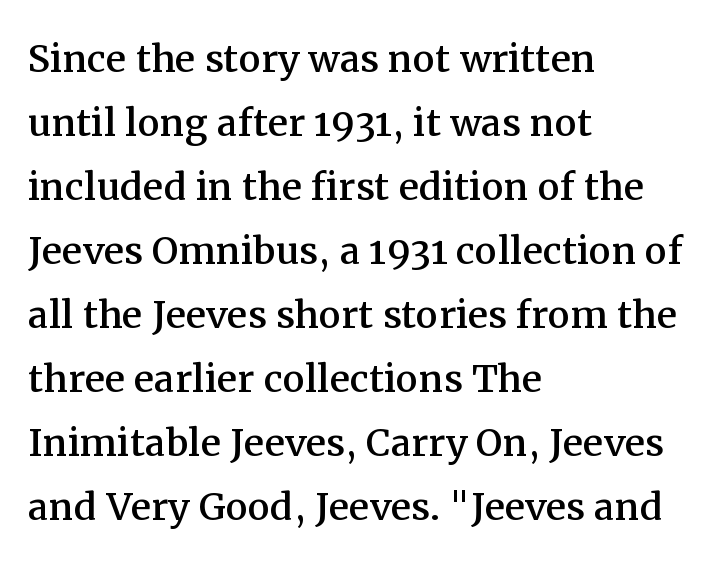
{"serif": "yes", "italic": "no", "width": "normal", "stroke_contrast": "medium", "x_height": "medium", "monospaced": "no", "underline": "no", "align": "left", "line_spacing": "normal", "line_spacing_ratio": 1.28, "letter_spacing": "normal", "letter_spacing_em": 0.0, "glyph_px": 50}
